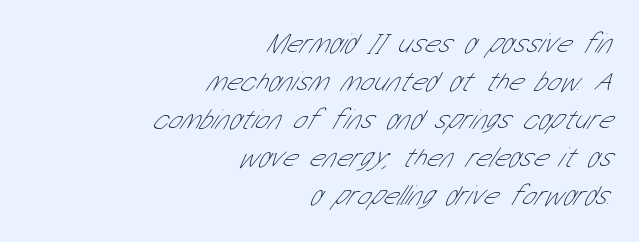
Q: Is the text bold? A: No.
Q: Is the typeface a serif or a sans-serif typeface? A: Sans-serif.
Q: Is the text underlined? A: No.
Q: How is the paragraph aligned? A: Right-aligned.
Q: Is the spacing between letters normal or unusually wide? A: Normal.
Q: Is the spacing between lines tight, normal or loose? A: Normal.
Q: Width (condensed, normal, or wide)? A: Condensed.
Q: Stroke contrast? A: Low.
Q: x-height? A: Medium.
Q: Monospaced? A: No.
